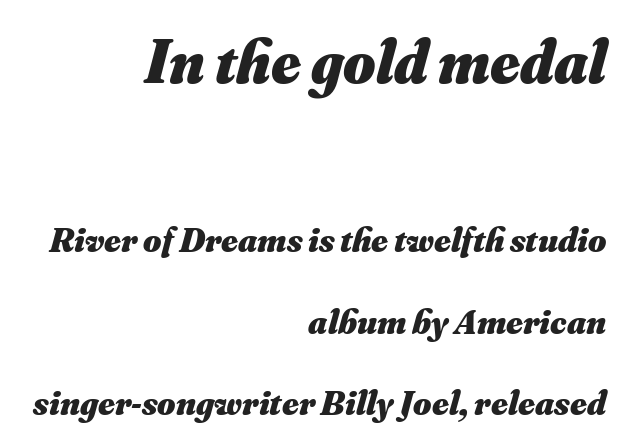
Q: Is the text bold? A: Yes.
Q: Is the text italic (slanted)? A: Yes, it leans right by about 16 degrees.
Q: Is the text underlined? A: No.
Q: How is the paragraph aligned? A: Right-aligned.
Q: Is the spacing between letters normal or unusually wide? A: Normal.
Q: Is the spacing between lines tight, normal or loose? A: Loose.
Q: Which block of text is set in a larger size, the first (top) or the second (bottom)? A: The first (top) one.
Q: Width (condensed, normal, or wide)? A: Normal.
Q: Stroke contrast? A: Medium.
Q: x-height? A: Small.
Q: Monospaced? A: No.
